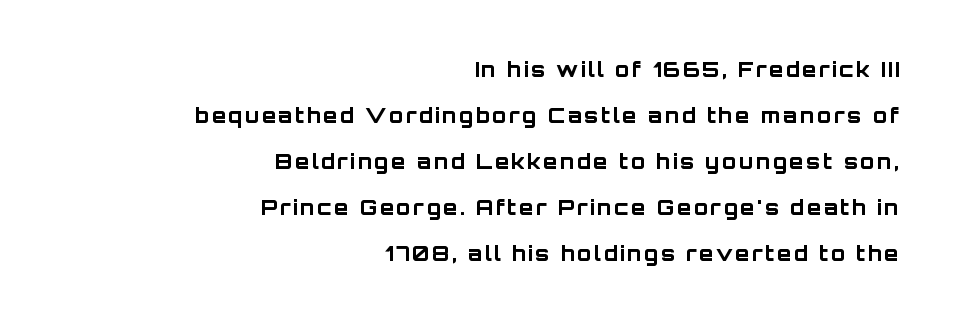
The image shows 21 px bold type, upright; set right-aligned, loose line spacing (2.19x), not underlined.
